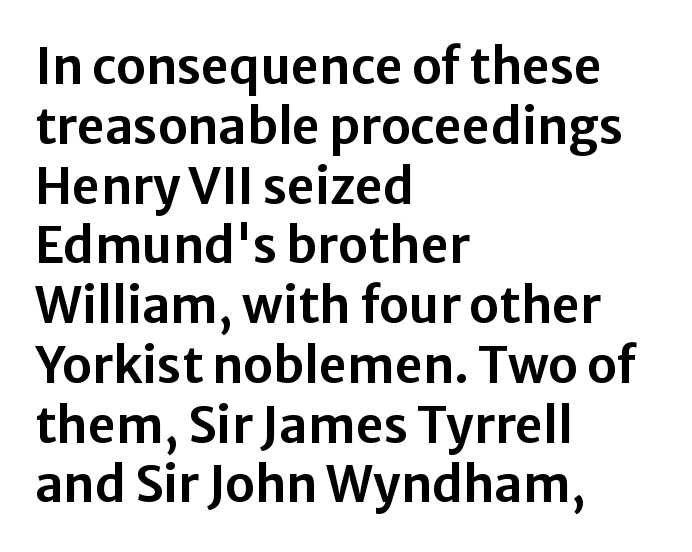
{"serif": "no", "italic": "no", "width": "normal", "stroke_contrast": "low", "x_height": "medium", "monospaced": "no", "underline": "no", "align": "left", "line_spacing_ratio": 1.22, "letter_spacing": "normal", "letter_spacing_em": 0.0, "glyph_px": 49}
